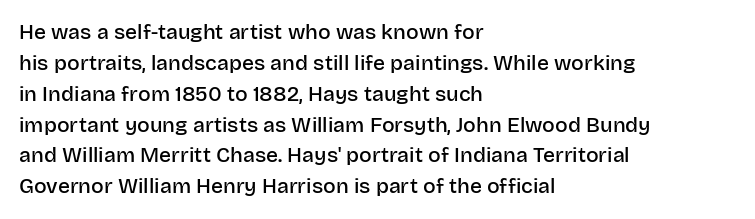
Q: Is the text bold? A: Semi-bold.
Q: Is the text italic (slanted)? A: No, it is upright.
Q: Is the text underlined? A: No.
Q: How is the paragraph aligned? A: Left-aligned.
Q: Is the spacing between letters normal or unusually wide? A: Normal.
Q: Is the spacing between lines tight, normal or loose? A: Normal.
